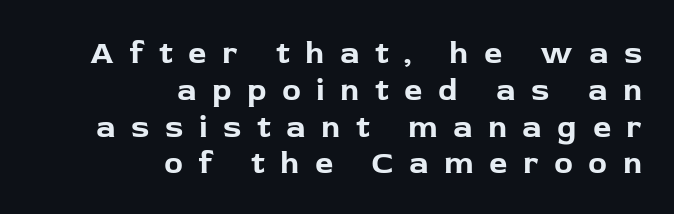
Q: Is the text bold? A: Yes.
Q: Is the text italic (slanted)? A: No, it is upright.
Q: Is the typeface a serif or a sans-serif typeface? A: Sans-serif.
Q: Is the text underlined? A: No.
Q: How is the paragraph aligned? A: Right-aligned.
Q: Is the spacing between letters normal or unusually wide? A: Unusually wide.
Q: Is the spacing between lines tight, normal or loose? A: Tight.
Q: Width (condensed, normal, or wide)? A: Normal.
Q: Stroke contrast? A: Low.
Q: x-height? A: Medium.
Q: Monospaced? A: No.
